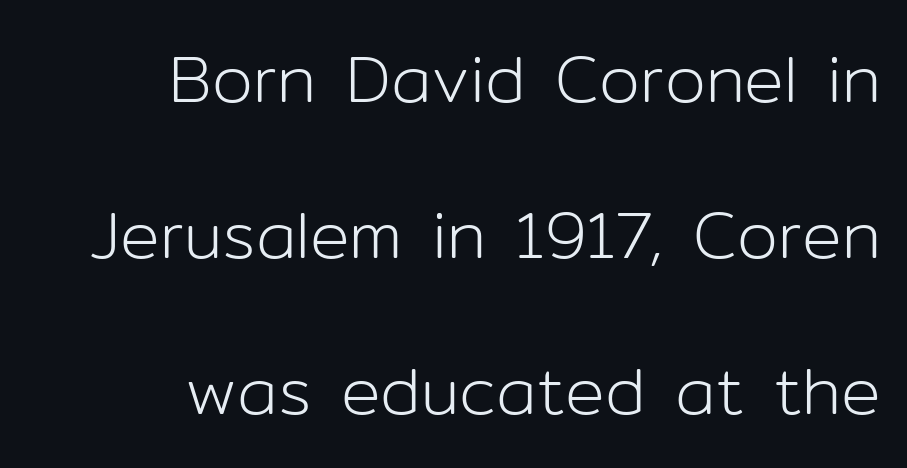
{"serif": "no", "italic": "no", "bold": "no", "weight": "light", "width": "normal", "stroke_contrast": "low", "x_height": "medium", "monospaced": "no", "underline": "no", "align": "right", "line_spacing": "loose", "line_spacing_ratio": 2.36, "letter_spacing": "normal", "letter_spacing_em": 0.0, "glyph_px": 66}
